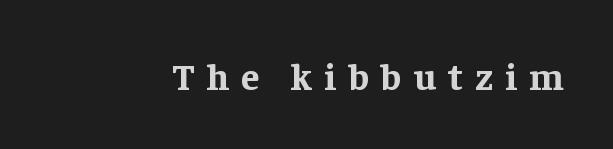
{"serif": "yes", "italic": "no", "bold": "yes", "weight": "bold", "width": "normal", "stroke_contrast": "low", "x_height": "medium", "monospaced": "no", "underline": "no", "letter_spacing": "wide", "letter_spacing_em": 0.32, "glyph_px": 38}
